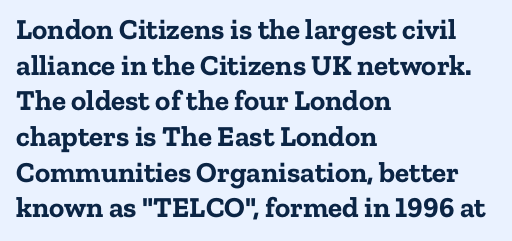
The image shows 29 px bold serif type, upright; set left-aligned, line spacing 1.23x, normal letter spacing, not underlined; low stroke contrast and a medium x-height.
